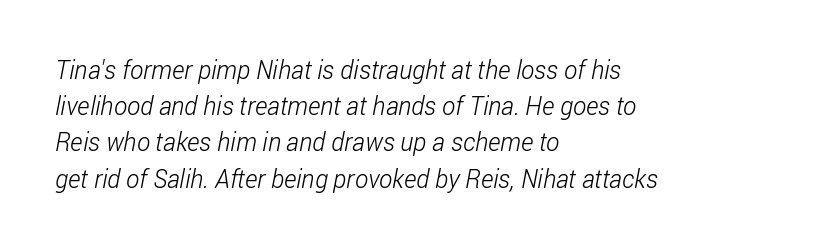
The image shows 25 px text type; set left-aligned, normal line spacing (1.45x), normal letter spacing, not underlined.
